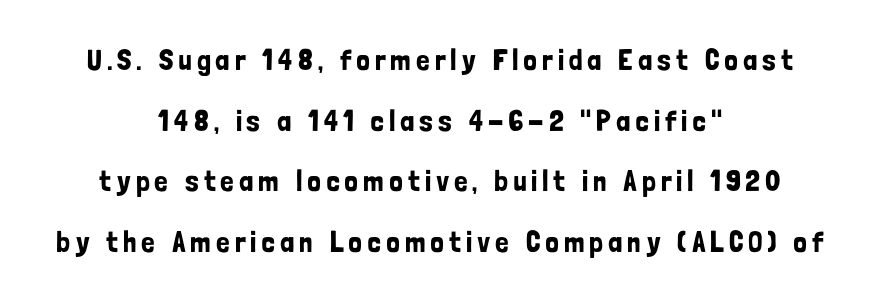
The image shows 30 px condensed sans-serif type, upright; set centered, loose line spacing (2.02x), not underlined; low stroke contrast and a medium x-height.
